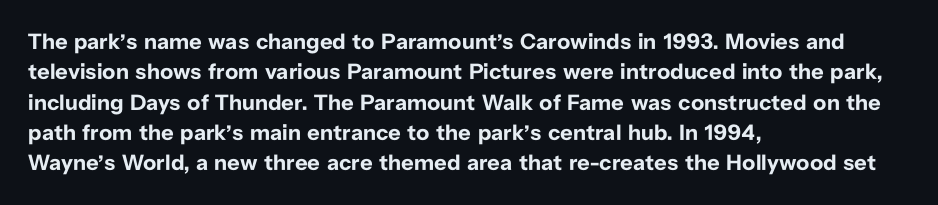
{"italic": "no", "bold": "yes", "underline": "no", "align": "left", "line_spacing": "normal", "line_spacing_ratio": 1.38, "letter_spacing": "normal", "letter_spacing_em": 0.0, "glyph_px": 22}
